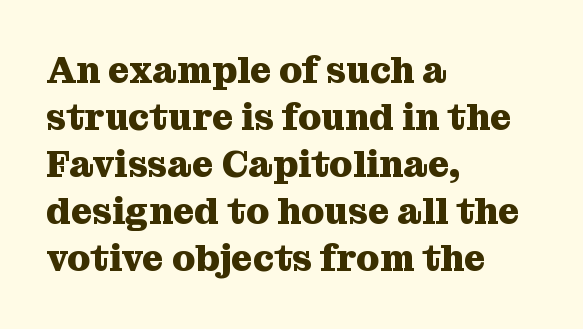
{"serif": "yes", "italic": "no", "bold": "yes", "weight": "heavy", "width": "normal", "stroke_contrast": "medium", "x_height": "medium", "monospaced": "no", "underline": "no", "align": "left", "line_spacing": "normal", "line_spacing_ratio": 1.27, "letter_spacing": "normal", "letter_spacing_em": 0.0, "glyph_px": 37}
